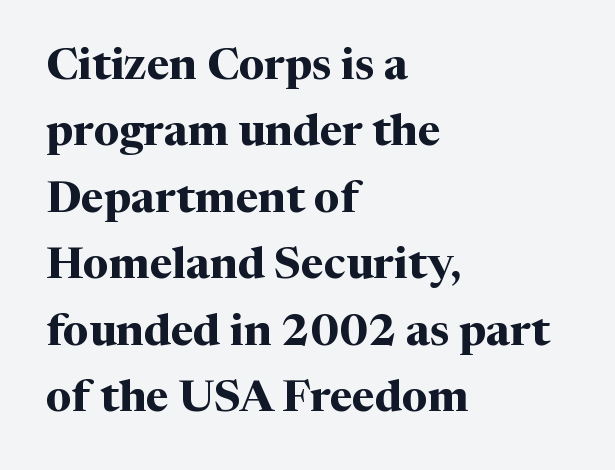
What stands out about the letter spacing? Nothing — it is the standard amount. Line starts are locked; line ends wander. The typesetting leans heavy: a genuine bold. The passage shown is not underscored anywhere. Spacing verdict: proportional, widths tailored to each character. Serif or sans? Serif — the stroke terminals have little feet.
